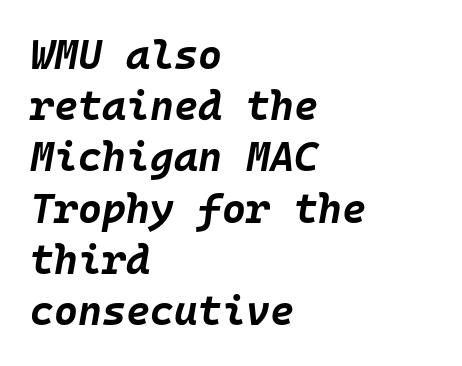
Q: Is the text bold? A: Yes.
Q: Is the text italic (slanted)? A: Yes, it leans right by about 10 degrees.
Q: Is the text underlined? A: No.
Q: How is the paragraph aligned? A: Left-aligned.
Q: Is the spacing between letters normal or unusually wide? A: Normal.
Q: Is the spacing between lines tight, normal or loose? A: Normal.
Q: Width (condensed, normal, or wide)? A: Normal.
Q: Stroke contrast? A: Low.
Q: x-height? A: Large.
Q: Monospaced? A: Yes.
